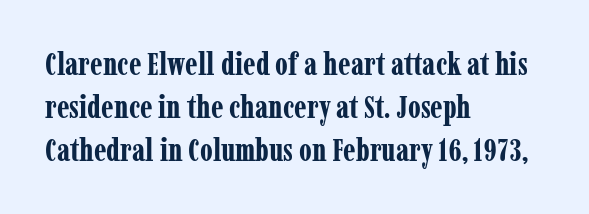
These lines keep a tight, regular rhythm from letter to letter. When letters stand straight like this, we call the style roman or upright. The setting favours the left margin, as ordinary paragraphs usually do. The passage shown is typed in a proportional face where columns would drift.
